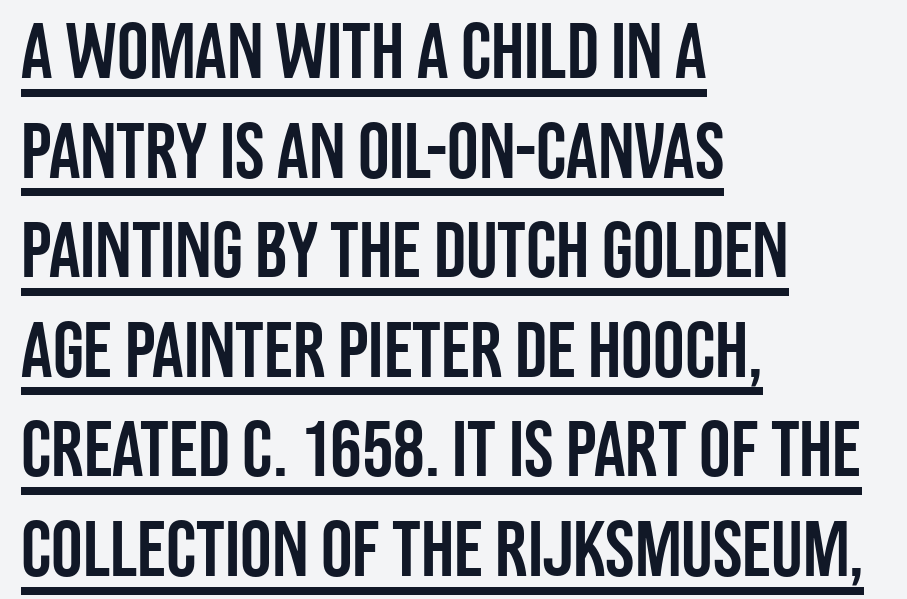
The image shows 79 px condensed sans-serif type, upright; set left-aligned, normal line spacing (1.26x), normal letter spacing, underlined; low stroke contrast and a large x-height.
